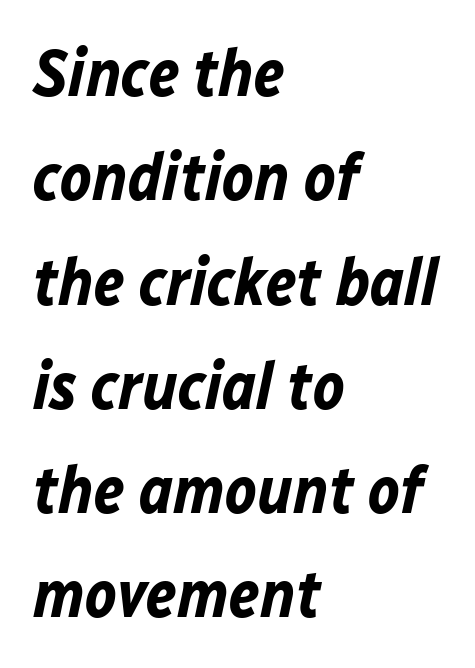
The image shows 66 px bold type, italic (leaning right); set left-aligned, normal line spacing (1.58x), normal letter spacing, not underlined; low stroke contrast and a medium x-height.
